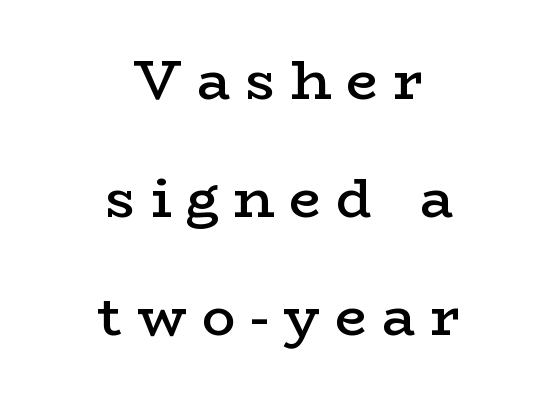
The image shows 56 px semibold, wide serif type, upright; set centered, loose line spacing (2.11x), unusually wide letter spacing (+0.27 em), not underlined; low stroke contrast and a medium x-height.
